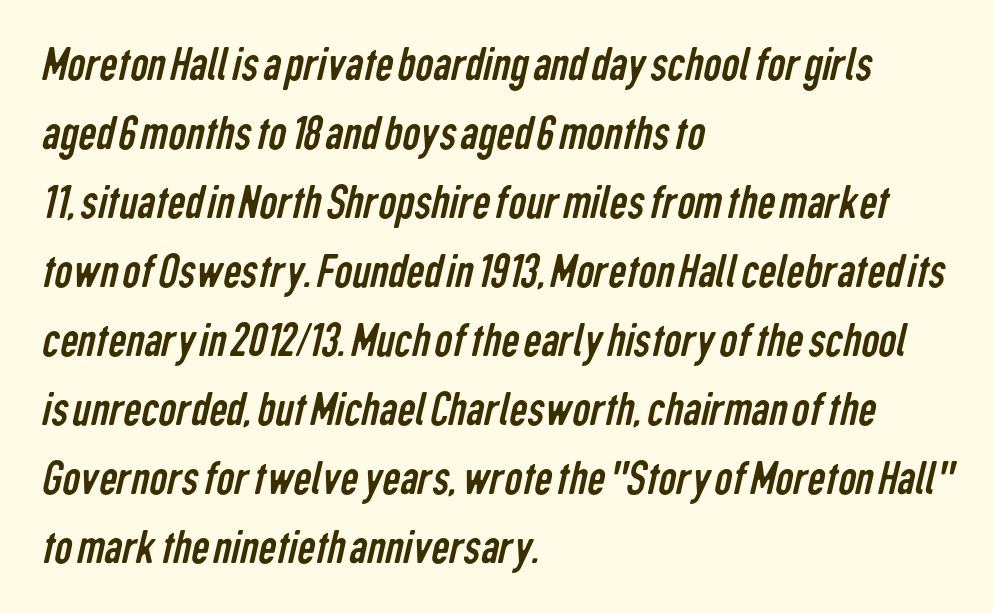
{"serif": "no", "bold": "no", "weight": "regular", "width": "condensed", "stroke_contrast": "low", "x_height": "medium", "monospaced": "no", "underline": "no", "align": "left", "line_spacing": "normal", "line_spacing_ratio": 1.38, "letter_spacing": "normal", "letter_spacing_em": 0.0, "glyph_px": 50}
